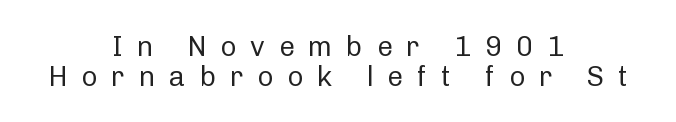
{"serif": "no", "italic": "no", "bold": "no", "weight": "regular", "width": "normal", "stroke_contrast": "low", "x_height": "medium", "monospaced": "no", "underline": "no", "align": "center", "line_spacing": "tight", "line_spacing_ratio": 1.07, "letter_spacing": "wide", "letter_spacing_em": 0.49, "glyph_px": 28}
